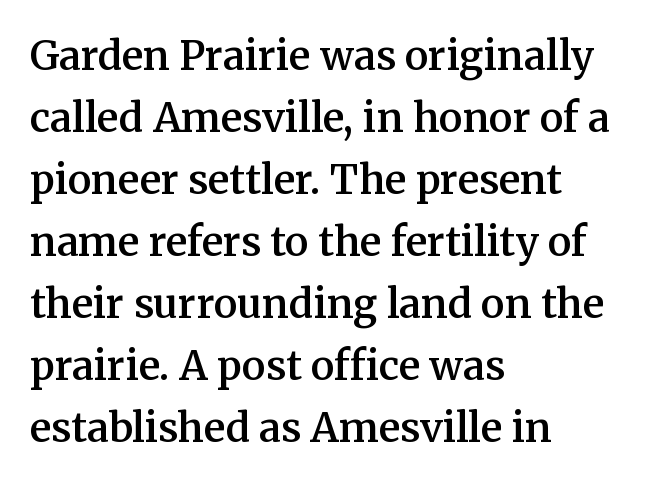
Q: Is the text bold? A: Semi-bold.
Q: Is the text italic (slanted)? A: No, it is upright.
Q: Is the typeface a serif or a sans-serif typeface? A: Serif.
Q: Is the text underlined? A: No.
Q: How is the paragraph aligned? A: Left-aligned.
Q: Is the spacing between letters normal or unusually wide? A: Normal.
Q: Is the spacing between lines tight, normal or loose? A: Normal.
Q: Width (condensed, normal, or wide)? A: Normal.
Q: Stroke contrast? A: Medium.
Q: x-height? A: Medium.
Q: Monospaced? A: No.
